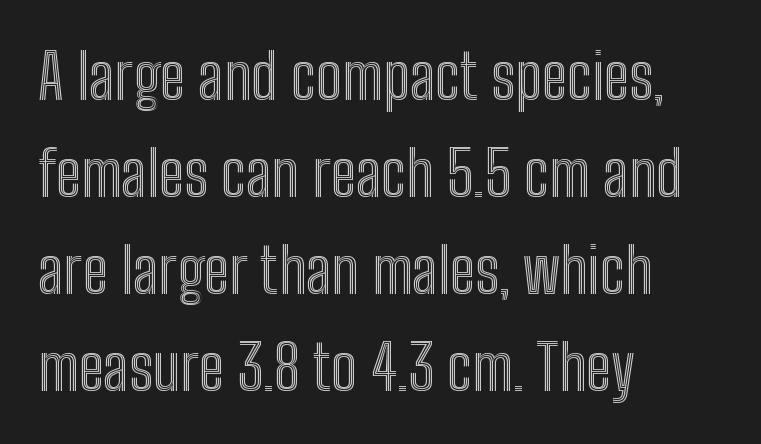
{"italic": "no", "width": "condensed", "x_height": "medium", "monospaced": "no", "underline": "no", "align": "left", "line_spacing": "normal", "line_spacing_ratio": 1.54, "letter_spacing": "normal", "letter_spacing_em": 0.0, "glyph_px": 63}
